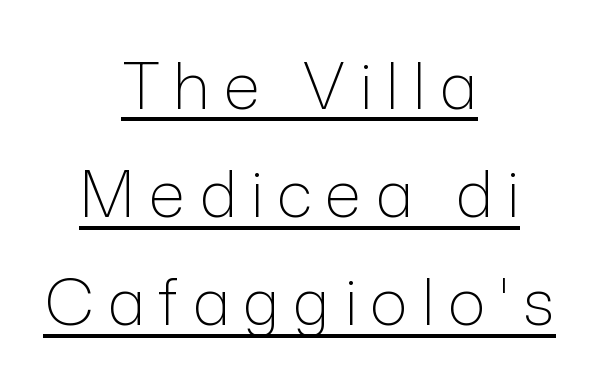
The rendering inserts visible extra space after every character. Ordinary non-slanted type is in use. Typeset on center — no edge is straight. Examine the stroke ends and you'll find no serifs. Each new line begins a customary step beneath the previous one. This sample has the flowing, uneven cadence of proportional lettering.
